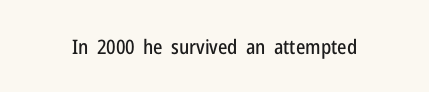
{"italic": "no", "underline": "no", "letter_spacing": "normal", "letter_spacing_em": 0.0, "glyph_px": 20}
